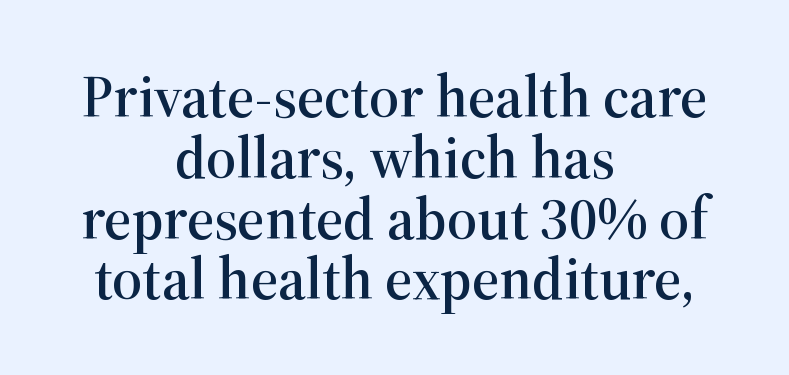
The image shows 59 px serif type, upright; set centered, tight line spacing (1.03x), normal letter spacing, not underlined; high stroke contrast and a medium x-height.
